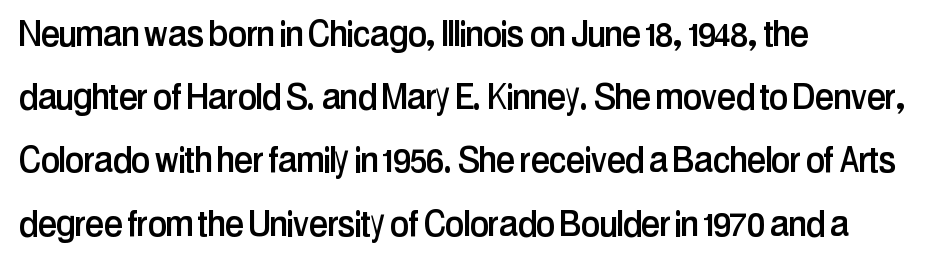
The image shows 43 px condensed sans-serif type, upright; set left-aligned, normal line spacing (1.47x), normal letter spacing, not underlined; low stroke contrast and a medium x-height.
